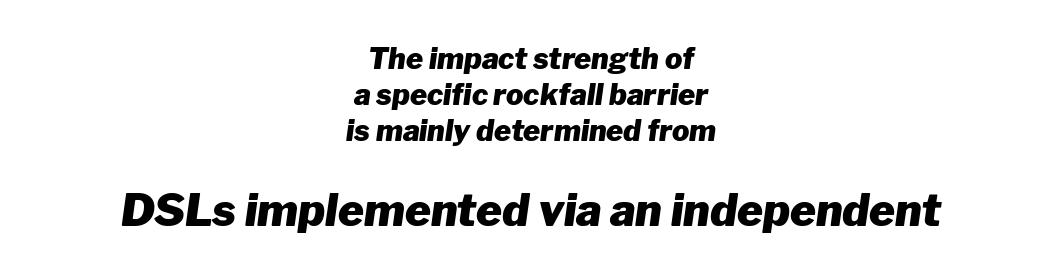
The zone under the glyphs is completely vacant. This sample uses plain, unmodified letter spacing. Proportional: the letters do not fall into vertical columns. A centered setting, common on invitations and titles, is used for this passage.
